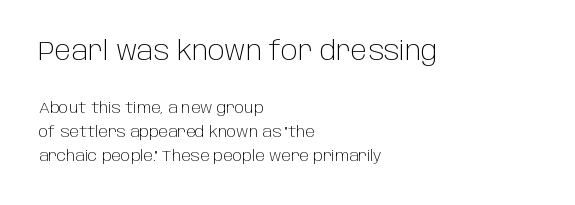
Q: Is the text bold? A: No.
Q: Is the text italic (slanted)? A: No, it is upright.
Q: Is the text underlined? A: No.
Q: How is the paragraph aligned? A: Left-aligned.
Q: Is the spacing between letters normal or unusually wide? A: Normal.
Q: Is the spacing between lines tight, normal or loose? A: Normal.
Q: Which block of text is set in a larger size, the first (top) or the second (bottom)? A: The first (top) one.
